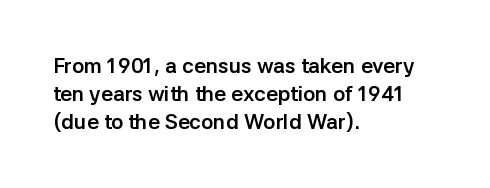
The image shows 21 px bold type, upright; set left-aligned, normal line spacing (1.33x), normal letter spacing, not underlined.
